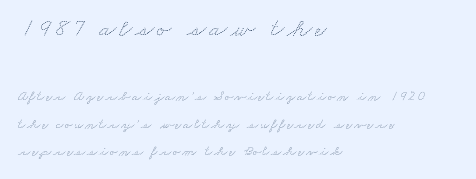
{"bold": "no", "underline": "no", "align": "left", "line_spacing": "loose", "line_spacing_ratio": 1.97, "larger_block": "first", "size_ratio": 1.86, "glyph_px": 26}
